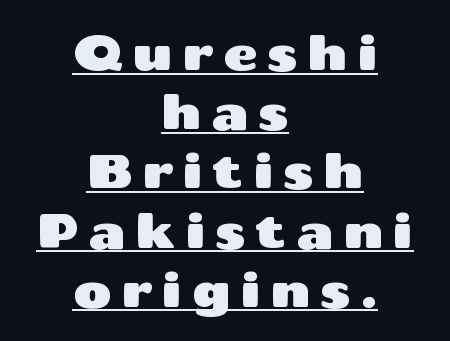
The image shows 47 px wide sans-serif type, upright; set centered, normal line spacing (1.26x), unusually wide letter spacing (+0.2 em), underlined; medium stroke contrast and a medium x-height.
